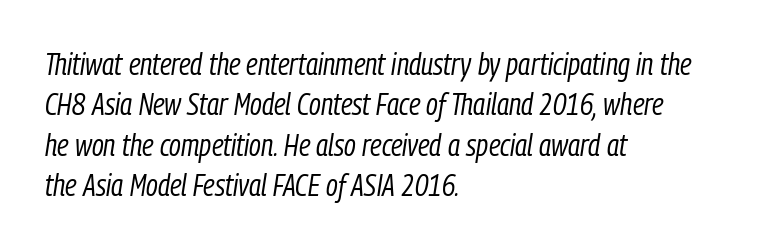
{"italic": "yes", "lean": "right", "slant_degrees": 9, "bold": "no", "weight": "regular", "width": "condensed", "stroke_contrast": "low", "x_height": "medium", "monospaced": "no", "underline": "no", "align": "left", "line_spacing": "normal", "line_spacing_ratio": 1.35, "letter_spacing": "normal", "letter_spacing_em": 0.0, "glyph_px": 30}
